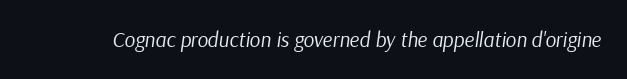
Rendered with sloped, italic letterforms. Letter spacing: default. Caption: face not bold, strokes unweighted. The specimen omits any rule beneath the text block's lines.
